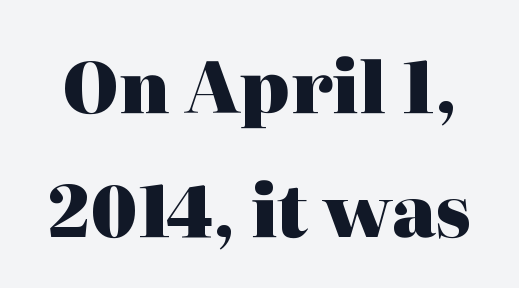
{"serif": "yes", "italic": "no", "bold": "yes", "weight": "heavy", "width": "normal", "stroke_contrast": "high", "x_height": "medium", "monospaced": "no", "underline": "no", "line_spacing_ratio": 1.74, "letter_spacing": "normal", "letter_spacing_em": 0.0, "glyph_px": 71}
